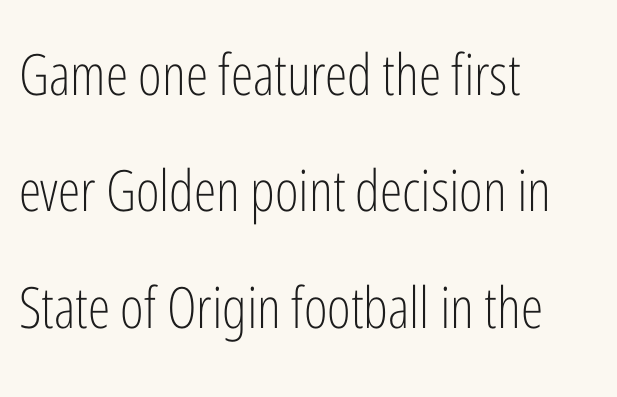
The image shows 57 px light, condensed sans-serif type, upright; set left-aligned, loose line spacing (2.04x), normal letter spacing, not underlined; low stroke contrast and a medium x-height.
